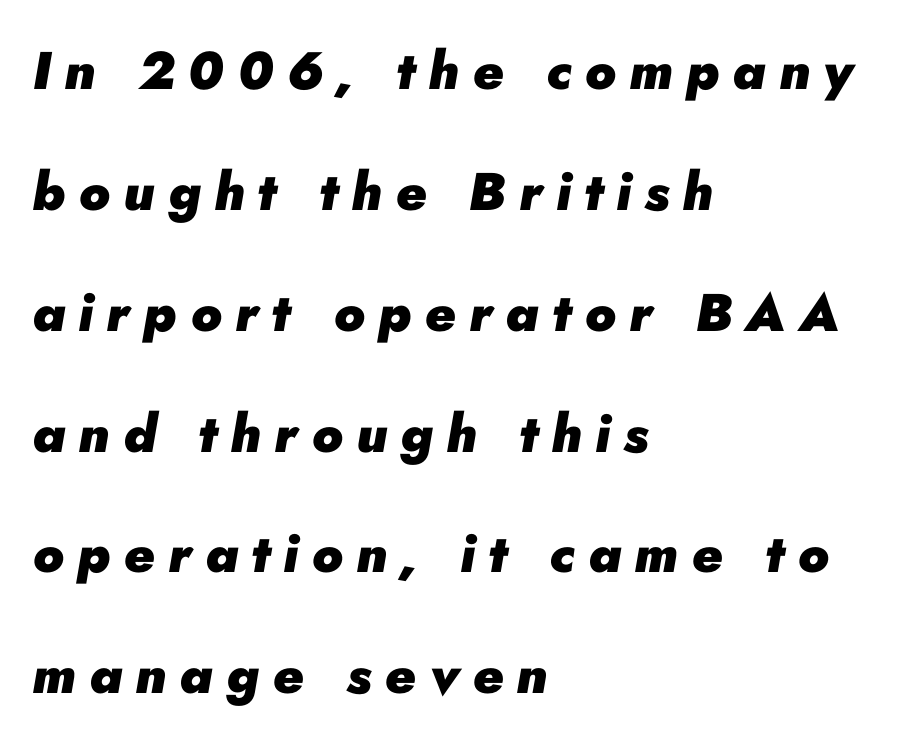
Widely set lines give the paragraph a tall, airy silhouette. Think of a printed novel: that variable character pitch is what you see here. Letters rest on an invisible, unmarked baseline. The face used here is rendered with a markedly widened letterfit. Caption: multi-line text, flush left, ragged right.
